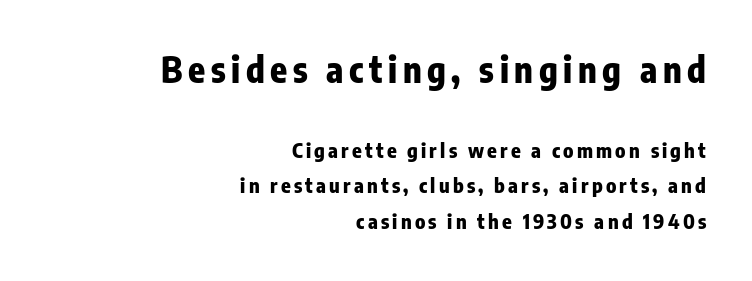
Q: Is the text bold? A: Yes.
Q: Is the text italic (slanted)? A: No, it is upright.
Q: Is the typeface a serif or a sans-serif typeface? A: Sans-serif.
Q: Is the text underlined? A: No.
Q: How is the paragraph aligned? A: Right-aligned.
Q: Which block of text is set in a larger size, the first (top) or the second (bottom)? A: The first (top) one.
Q: Width (condensed, normal, or wide)? A: Condensed.
Q: Stroke contrast? A: Low.
Q: x-height? A: Medium.
Q: Monospaced? A: No.
